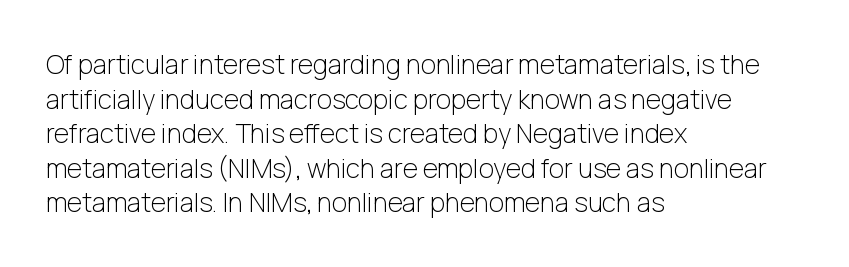
{"italic": "no", "bold": "no", "underline": "no", "align": "left", "line_spacing": "normal", "line_spacing_ratio": 1.33, "letter_spacing": "normal", "letter_spacing_em": 0.0, "glyph_px": 26}
